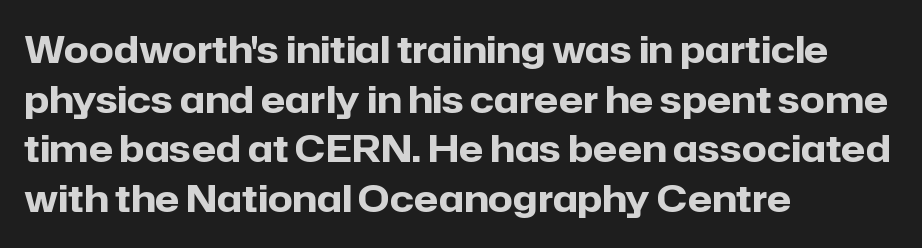
Q: Is the text bold? A: Yes.
Q: Is the text italic (slanted)? A: No, it is upright.
Q: Is the typeface a serif or a sans-serif typeface? A: Sans-serif.
Q: Is the text underlined? A: No.
Q: How is the paragraph aligned? A: Left-aligned.
Q: Is the spacing between letters normal or unusually wide? A: Normal.
Q: Is the spacing between lines tight, normal or loose? A: Normal.
Q: Width (condensed, normal, or wide)? A: Normal.
Q: Stroke contrast? A: Low.
Q: x-height? A: Medium.
Q: Monospaced? A: No.
